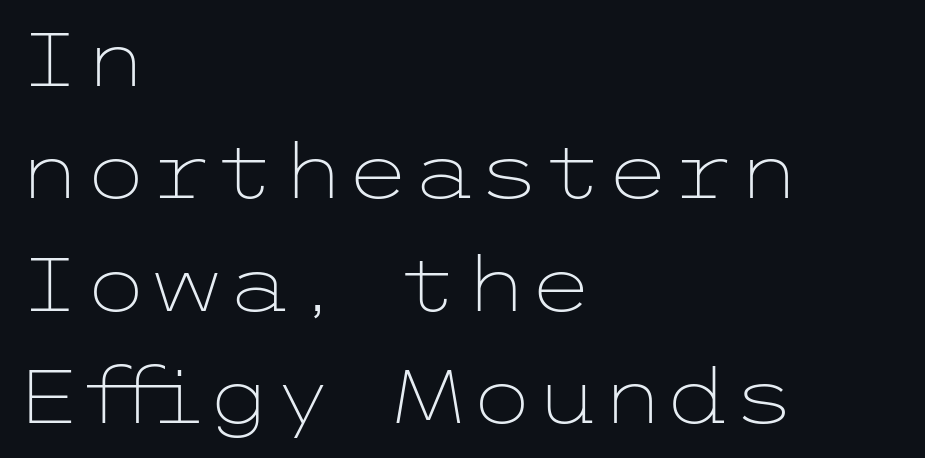
{"serif": "no", "italic": "no", "bold": "no", "weight": "light", "width": "wide", "stroke_contrast": "low", "x_height": "medium", "underline": "no", "align": "left", "line_spacing": "normal", "line_spacing_ratio": 1.5, "letter_spacing": "normal", "letter_spacing_em": 0.0, "glyph_px": 75}
